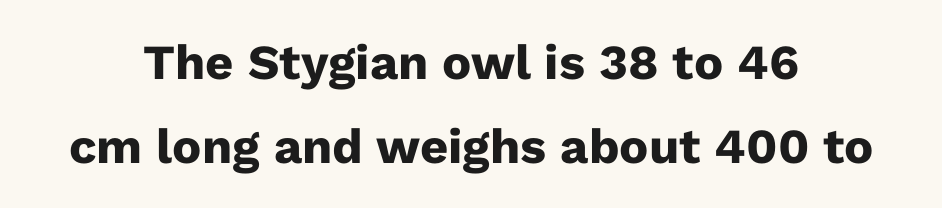
Q: Is the text bold? A: Yes.
Q: Is the text italic (slanted)? A: No, it is upright.
Q: Is the typeface a serif or a sans-serif typeface? A: Sans-serif.
Q: Is the text underlined? A: No.
Q: How is the paragraph aligned? A: Centered.
Q: Is the spacing between letters normal or unusually wide? A: Normal.
Q: Width (condensed, normal, or wide)? A: Normal.
Q: Stroke contrast? A: Low.
Q: x-height? A: Medium.
Q: Monospaced? A: No.
